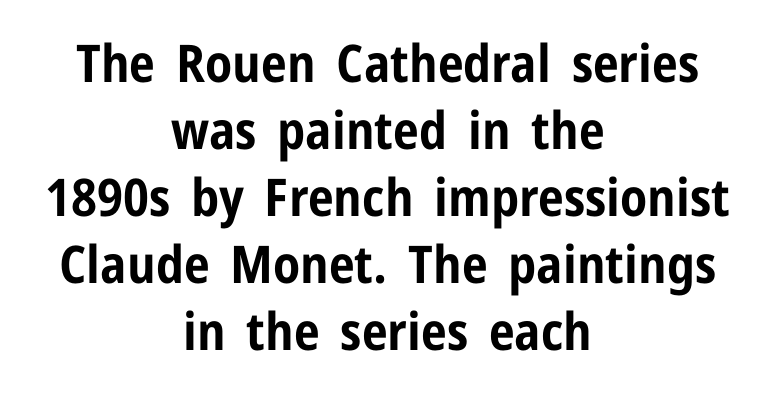
{"serif": "no", "italic": "no", "bold": "yes", "weight": "bold", "width": "condensed", "stroke_contrast": "low", "x_height": "medium", "monospaced": "no", "underline": "no", "align": "center", "line_spacing": "normal", "line_spacing_ratio": 1.29, "letter_spacing": "normal", "letter_spacing_em": 0.0, "glyph_px": 52}
